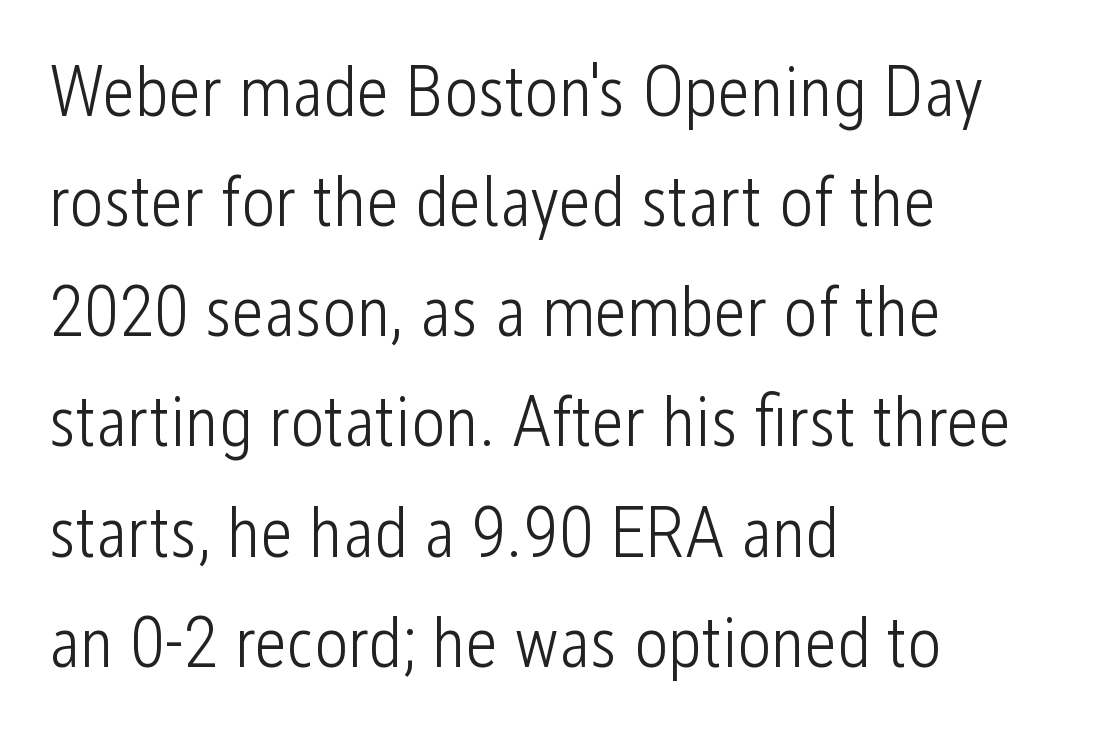
Q: Is the text bold? A: No.
Q: Is the text italic (slanted)? A: No, it is upright.
Q: Is the typeface a serif or a sans-serif typeface? A: Sans-serif.
Q: Is the text underlined? A: No.
Q: How is the paragraph aligned? A: Left-aligned.
Q: Is the spacing between letters normal or unusually wide? A: Normal.
Q: Is the spacing between lines tight, normal or loose? A: Normal.
Q: Width (condensed, normal, or wide)? A: Condensed.
Q: Stroke contrast? A: Low.
Q: x-height? A: Medium.
Q: Monospaced? A: No.
